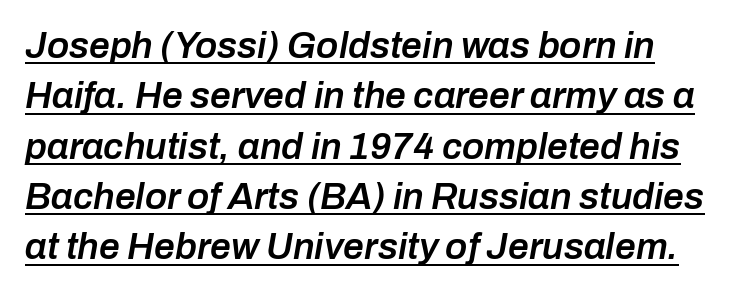
This rendering leaves character spacing at its baseline value. Stroke thickness is moderately raised; the sample reads as semibold. These lines are rendered in a variable-pitch font. The axis of the letterforms is tilted away from vertical. Normally led — the rows are evenly, conventionally spaced. The passage is arranged the way most books set body copy — flush left.
